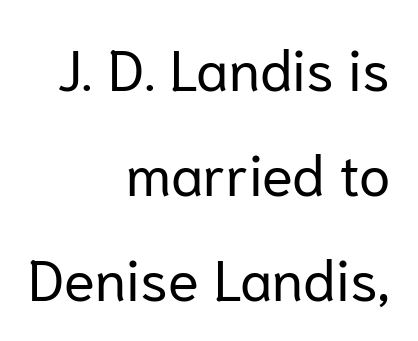
{"serif": "no", "italic": "no", "bold": "no", "weight": "regular", "width": "normal", "stroke_contrast": "low", "x_height": "medium", "monospaced": "no", "underline": "no", "align": "right", "line_spacing_ratio": 1.84, "letter_spacing": "normal", "letter_spacing_em": 0.0, "glyph_px": 57}
